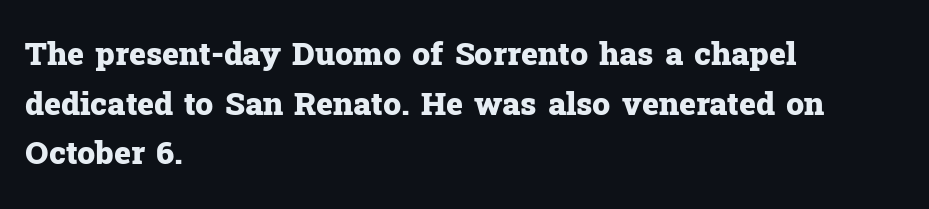
{"serif": "yes", "italic": "no", "bold": "yes", "weight": "heavy", "width": "normal", "stroke_contrast": "low", "x_height": "medium", "monospaced": "no", "underline": "no", "align": "left", "line_spacing": "normal", "line_spacing_ratio": 1.55, "letter_spacing": "normal", "letter_spacing_em": 0.0, "glyph_px": 32}
